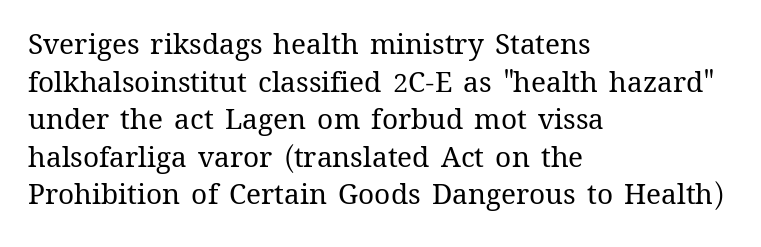
The tracking reads as untouched default to a designer's eye. Looks like regular typesetting: each glyph gets only the width it needs. Any mark beneath the type? The region is blank. Line beginnings align vertically; line endings do not. The strokes are not fattened; the text isn't bold.
